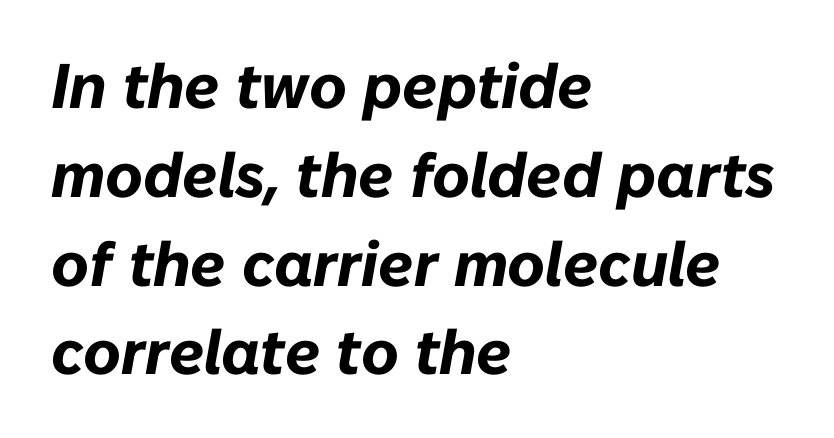
The image shows 63 px bold type, italic (leaning right); set left-aligned, normal line spacing (1.41x), normal letter spacing, not underlined; low stroke contrast and a medium x-height.
